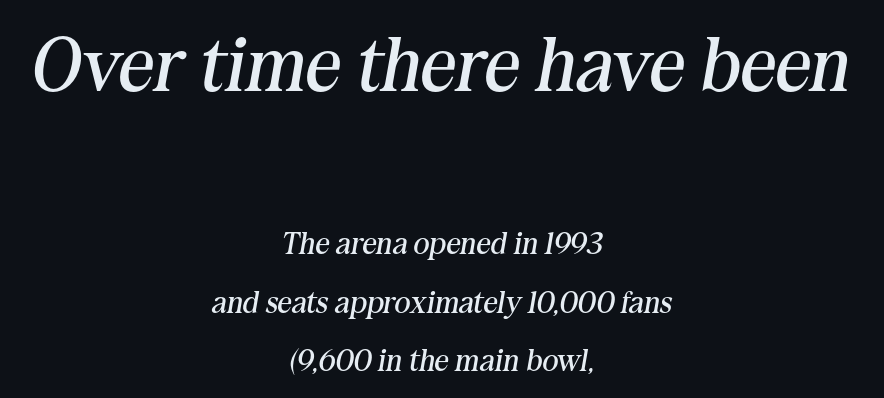
In this sample the first text group is rendered at the bigger scale. The face used here is proportionally spaced, like ordinary book or web type. The designer went with a serif here, giving each stem small feet. Compared with typical body copy, the letter spacing here is the same. The setting favours the middle, as headings and verse often do.
